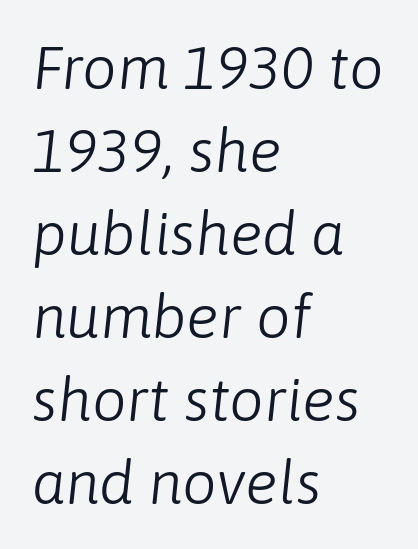
The image shows 61 px light type, italic (leaning right); set left-aligned, normal line spacing (1.36x), normal letter spacing, not underlined; low stroke contrast and a medium x-height.
